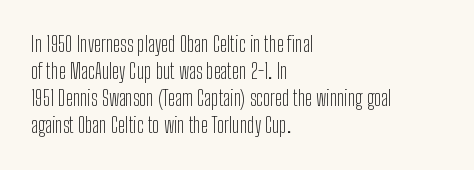
The image shows 21 px text type, upright; set left-aligned, normal line spacing (1.29x), normal letter spacing, not underlined.
